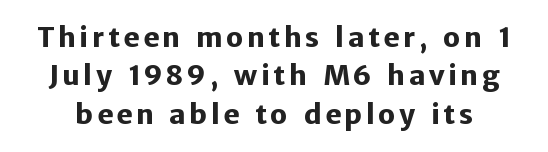
{"italic": "no", "bold": "yes", "underline": "no", "line_spacing": "normal", "line_spacing_ratio": 1.42, "glyph_px": 27}
